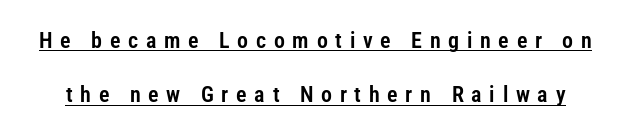
The image shows 22 px text type, upright; set loose line spacing (2.47x), unusually wide letter spacing (+0.35 em), underlined.
